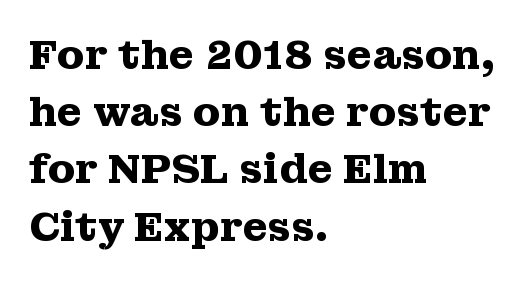
Each row of text sits above clean, open space. Does extra space separate the letters? No, they use regular spacing. Do the characters align in a grid? No, the font is proportional. Strokes here are thick enough to call this a true bold.
